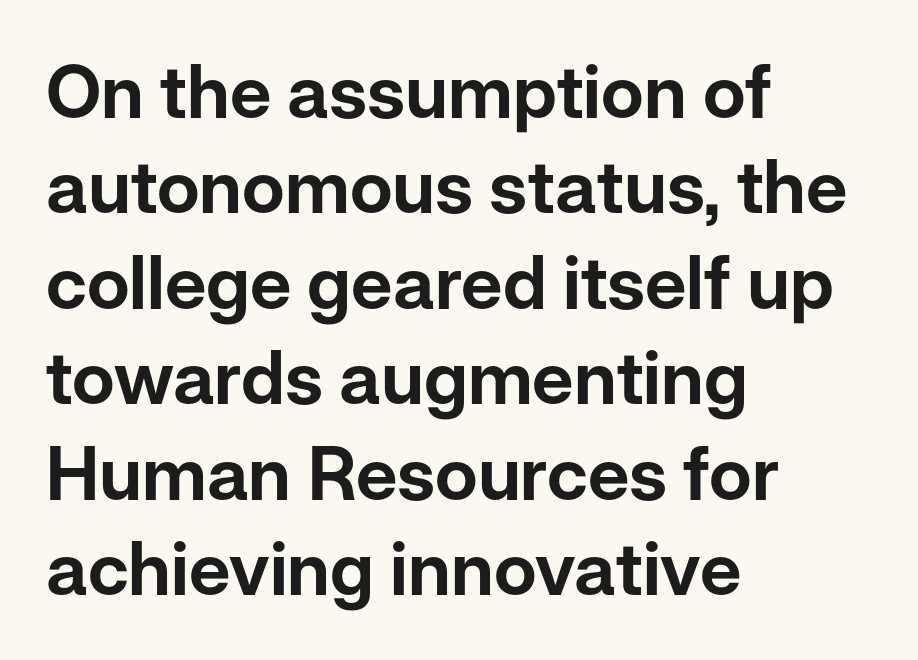
Nothing unusual about the tracking: characters are spaced as the font intends. These lines are rendered in a variable-pitch font. Unlike italic type, these characters show no tilt at all. These lines sit exactly where default settings would place them. A sans-serif font was chosen for this passage.
